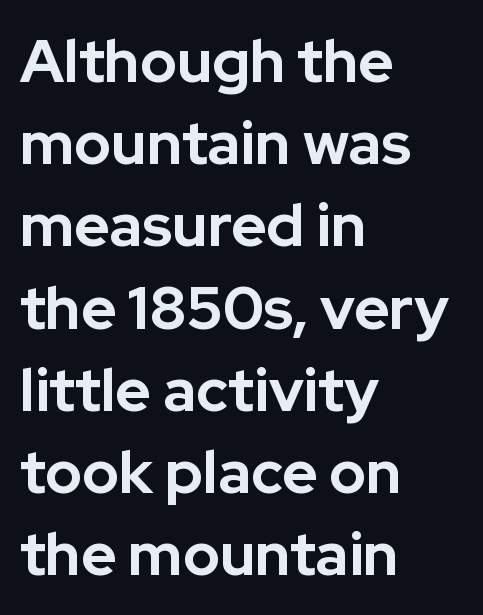
{"serif": "no", "italic": "no", "bold": "yes", "weight": "bold", "width": "normal", "stroke_contrast": "low", "x_height": "medium", "monospaced": "no", "underline": "no", "align": "left", "line_spacing": "normal", "line_spacing_ratio": 1.37, "letter_spacing": "normal", "letter_spacing_em": 0.0, "glyph_px": 60}
